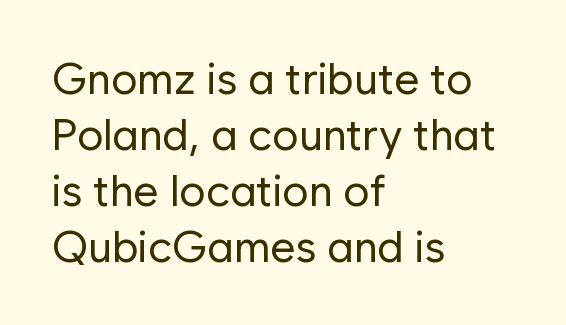
The image shows 44 px regular-weight sans-serif type, upright; set left-aligned, normal line spacing (1.27x), normal letter spacing, not underlined; low stroke contrast and a medium x-height.
